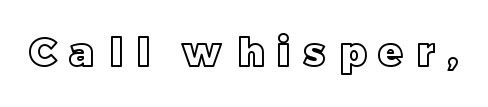
Q: Is the text italic (slanted)? A: No, it is upright.
Q: Is the text underlined? A: No.
Q: Is the spacing between letters normal or unusually wide? A: Unusually wide.
Q: Width (condensed, normal, or wide)? A: Normal.
Q: x-height? A: Large.
Q: Monospaced? A: No.
